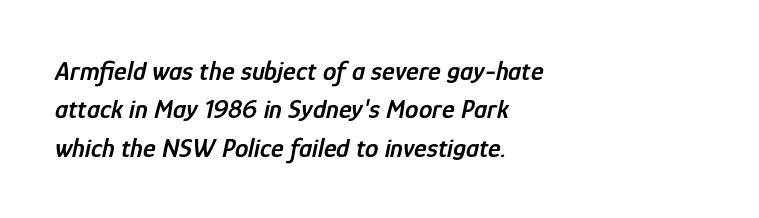
Line beginnings align vertically; line endings do not. The face used here is rendered with its standard letterfit. The leading is moderate, giving the passage an even texture. Clear beneath every line of the passage. Emphasis-style slanted type is in use.
